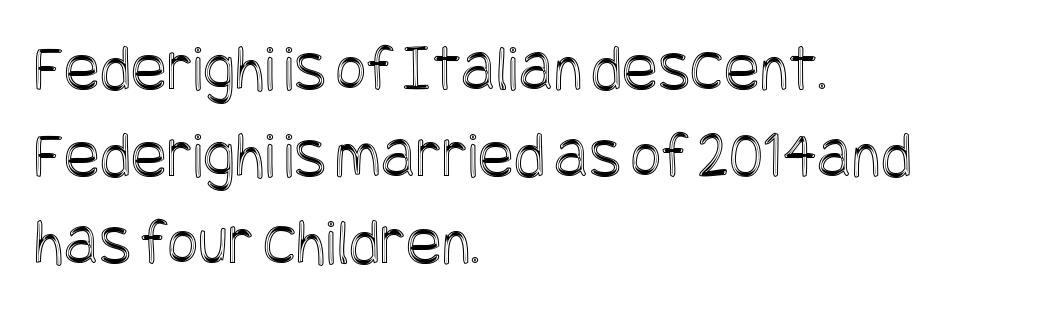
{"italic": "no", "width": "condensed", "x_height": "large", "underline": "no", "align": "left", "line_spacing": "normal", "line_spacing_ratio": 1.3, "letter_spacing": "normal", "letter_spacing_em": 0.0, "glyph_px": 67}
